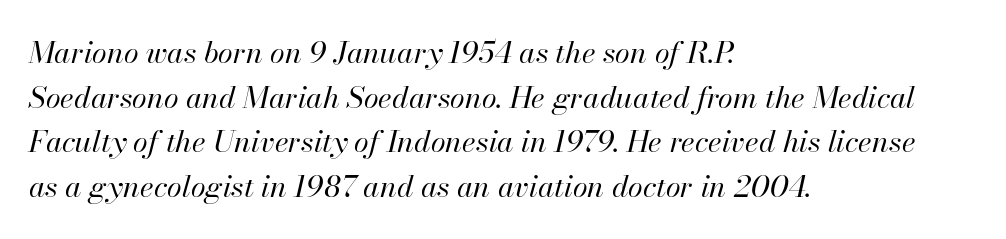
Q: Is the text bold? A: No.
Q: Is the text italic (slanted)? A: Yes, it leans right by about 13 degrees.
Q: Is the text underlined? A: No.
Q: How is the paragraph aligned? A: Left-aligned.
Q: Is the spacing between letters normal or unusually wide? A: Normal.
Q: Is the spacing between lines tight, normal or loose? A: Normal.
Q: Width (condensed, normal, or wide)? A: Normal.
Q: Stroke contrast? A: High.
Q: x-height? A: Small.
Q: Monospaced? A: No.
